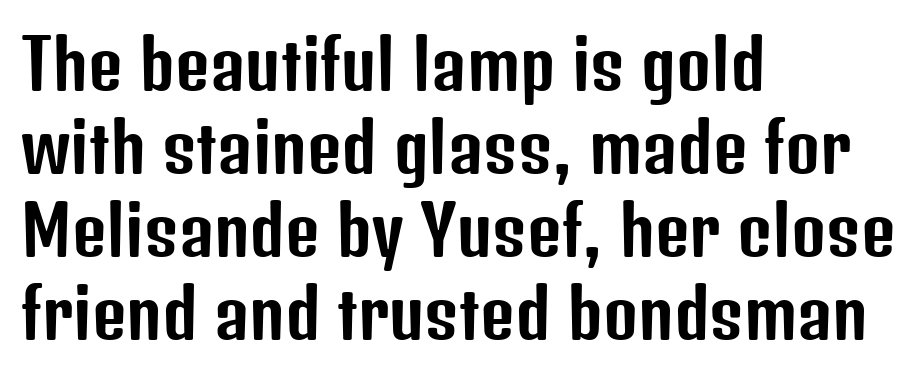
Q: Is the text italic (slanted)? A: No, it is upright.
Q: Is the typeface a serif or a sans-serif typeface? A: Sans-serif.
Q: Is the text underlined? A: No.
Q: How is the paragraph aligned? A: Left-aligned.
Q: Is the spacing between letters normal or unusually wide? A: Normal.
Q: Width (condensed, normal, or wide)? A: Condensed.
Q: Stroke contrast? A: Low.
Q: x-height? A: Medium.
Q: Monospaced? A: No.
